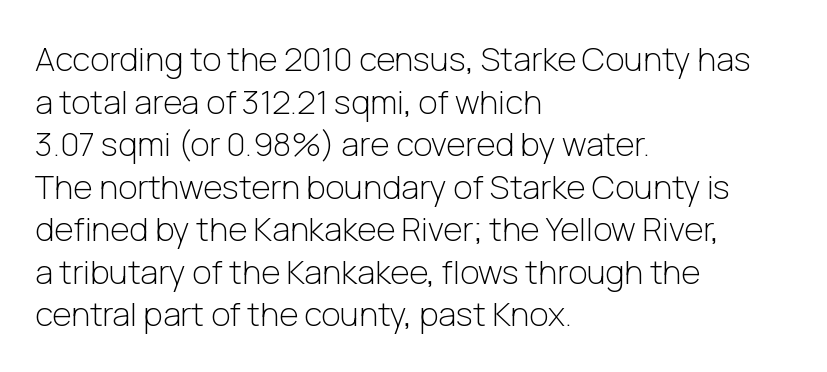
Q: Is the text bold? A: No.
Q: Is the text italic (slanted)? A: No, it is upright.
Q: Is the typeface a serif or a sans-serif typeface? A: Sans-serif.
Q: Is the text underlined? A: No.
Q: How is the paragraph aligned? A: Left-aligned.
Q: Is the spacing between letters normal or unusually wide? A: Normal.
Q: Is the spacing between lines tight, normal or loose? A: Normal.
Q: Width (condensed, normal, or wide)? A: Normal.
Q: Stroke contrast? A: Low.
Q: x-height? A: Medium.
Q: Monospaced? A: No.
